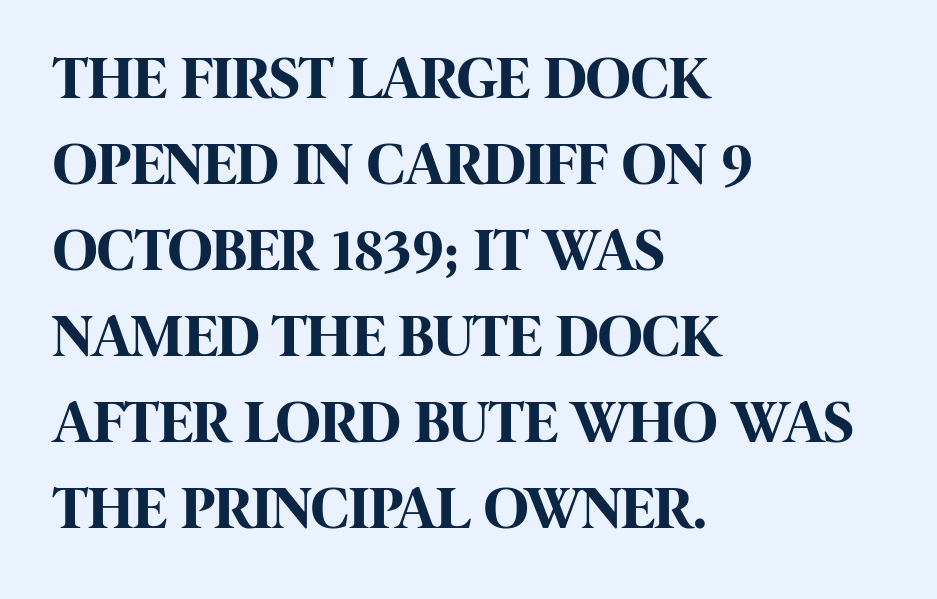
Casual observation: everything's shoved over to the left. Words float on clear page, feet unadorned. Looks like regular typesetting: each glyph gets only the width it needs. The letters sit at their default tracking, neither squeezed nor spread. This rendering employs a face without finishing strokes, i.e., a sans-serif. The rows are spaced the way most documents space them.
